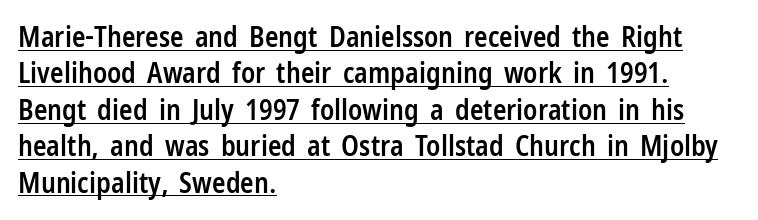
Q: Is the text bold? A: Semi-bold.
Q: Is the text italic (slanted)? A: No, it is upright.
Q: Is the typeface a serif or a sans-serif typeface? A: Sans-serif.
Q: Is the text underlined? A: Yes.
Q: How is the paragraph aligned? A: Left-aligned.
Q: Is the spacing between letters normal or unusually wide? A: Normal.
Q: Is the spacing between lines tight, normal or loose? A: Normal.
Q: Width (condensed, normal, or wide)? A: Condensed.
Q: Stroke contrast? A: Low.
Q: x-height? A: Medium.
Q: Monospaced? A: No.
